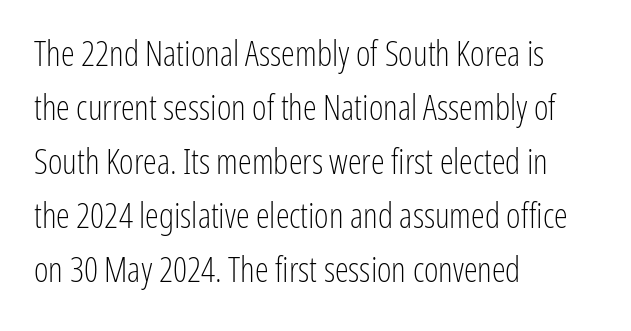
The image shows 35 px light, condensed sans-serif type, upright; set left-aligned, normal line spacing (1.54x), normal letter spacing, not underlined; low stroke contrast and a medium x-height.
